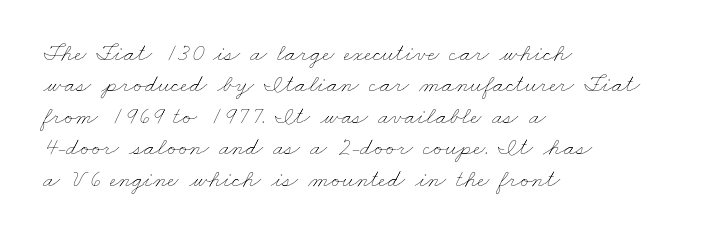
The image shows 25 px text type; set left-aligned, normal line spacing (1.26x), normal letter spacing, not underlined.
